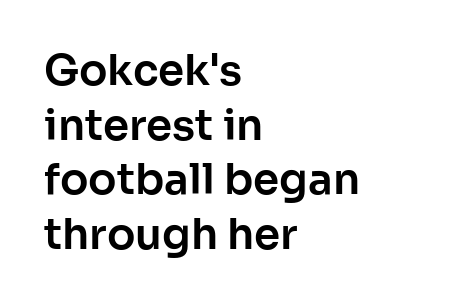
The words here are not underlined. Varying glyph widths throughout — classic text-font behaviour. Serifs: no, the terminals of the letterforms are clean. The lines sit at an ordinary, default distance from one another. Each line starts at the same left margin while the right side varies.
